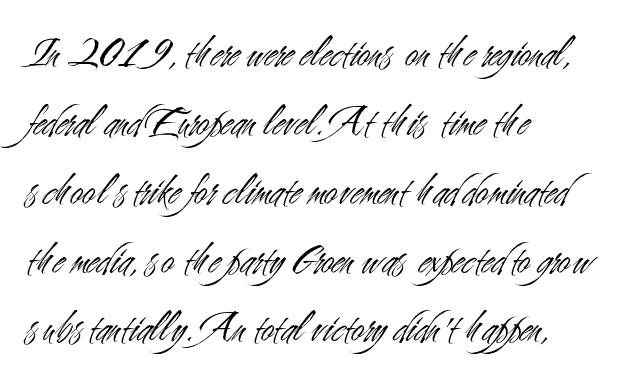
Q: Is the text bold? A: No.
Q: Is the text italic (slanted)? A: Yes.
Q: Is the typeface a serif or a sans-serif typeface? A: Sans-serif.
Q: Is the text underlined? A: No.
Q: How is the paragraph aligned? A: Left-aligned.
Q: Is the spacing between letters normal or unusually wide? A: Normal.
Q: Is the spacing between lines tight, normal or loose? A: Normal.
Q: Width (condensed, normal, or wide)? A: Condensed.
Q: Stroke contrast? A: Medium.
Q: x-height? A: Small.
Q: Monospaced? A: No.
